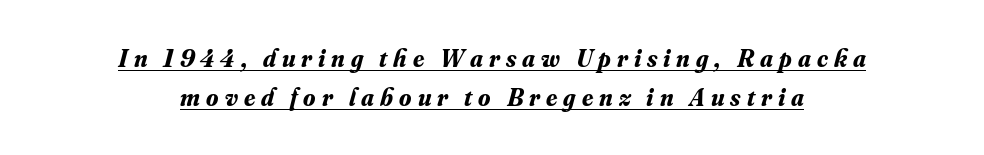
Q: Is the text bold? A: Yes.
Q: Is the text italic (slanted)? A: Yes, it leans right by about 16 degrees.
Q: Is the text underlined? A: Yes.
Q: How is the paragraph aligned? A: Centered.
Q: Is the spacing between letters normal or unusually wide? A: Unusually wide.
Q: Is the spacing between lines tight, normal or loose? A: Normal.
